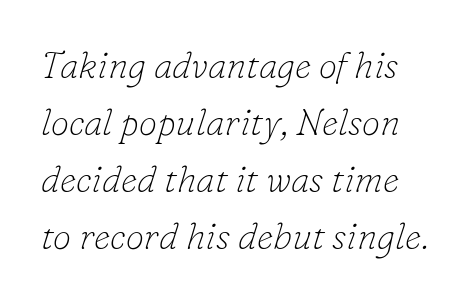
{"serif": "yes", "italic": "yes", "lean": "right", "slant_degrees": 16, "bold": "no", "weight": "thin", "width": "normal", "stroke_contrast": "low", "x_height": "small", "monospaced": "no", "underline": "no", "line_spacing": "normal", "line_spacing_ratio": 1.54, "letter_spacing": "normal", "letter_spacing_em": 0.0, "glyph_px": 37}
